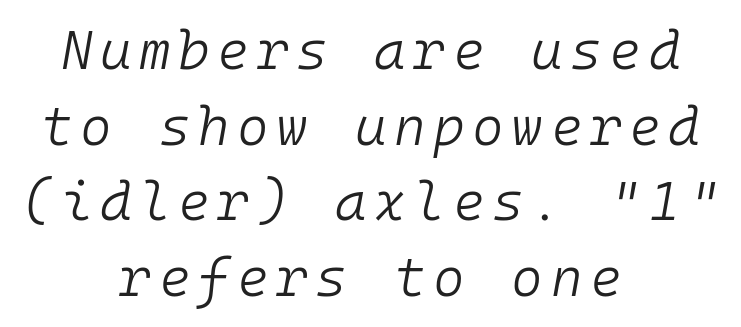
The image shows 54 px light type, italic (leaning right), monospaced; set centered, normal line spacing (1.4x), not underlined; low stroke contrast and a medium x-height.
